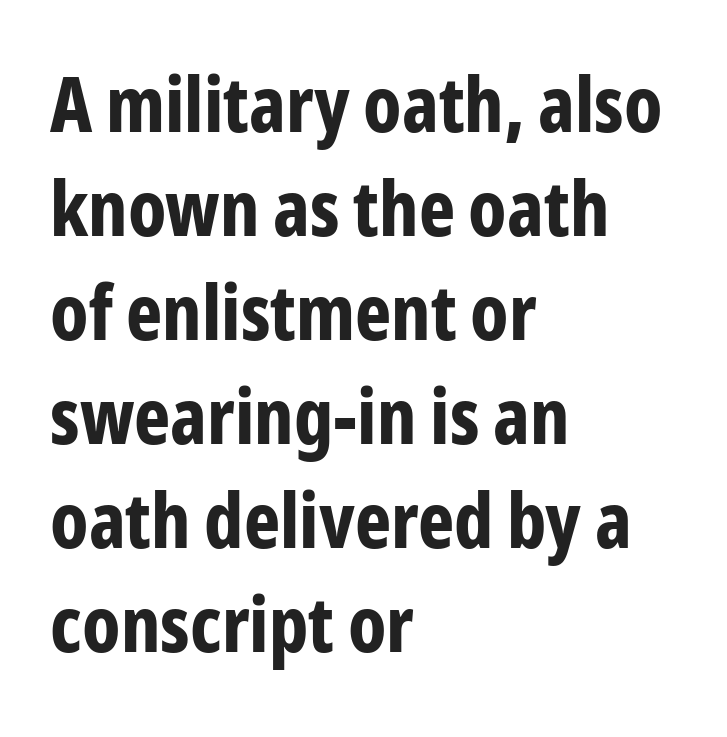
Q: Is the text bold? A: Yes.
Q: Is the text italic (slanted)? A: No, it is upright.
Q: Is the typeface a serif or a sans-serif typeface? A: Sans-serif.
Q: Is the text underlined? A: No.
Q: How is the paragraph aligned? A: Left-aligned.
Q: Is the spacing between letters normal or unusually wide? A: Normal.
Q: Is the spacing between lines tight, normal or loose? A: Normal.
Q: Width (condensed, normal, or wide)? A: Condensed.
Q: Stroke contrast? A: Low.
Q: x-height? A: Medium.
Q: Monospaced? A: No.
